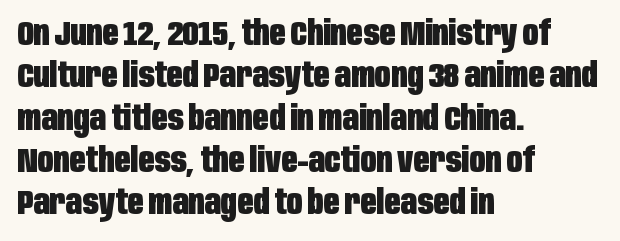
Is the block centered? No — it sits flush against the left margin. Rule under the text: the space is simply empty. No feet cap the strokes, marking this as sans-serif type. Short note: letters normally spaced. Character widths vary here, with narrow letters taking less room than wide ones. You can tell it's not italic because the verticals are truly vertical.
